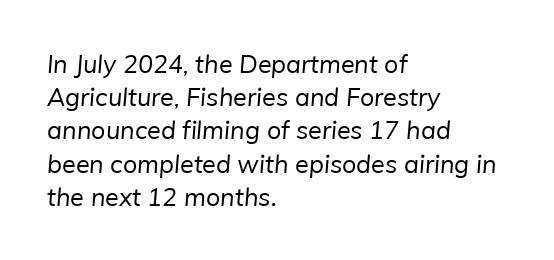
{"bold": "no", "underline": "no", "align": "left", "line_spacing": "normal", "line_spacing_ratio": 1.33, "letter_spacing": "normal", "letter_spacing_em": 0.0, "glyph_px": 25}
